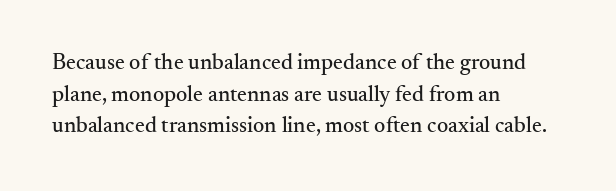
{"italic": "no", "underline": "no", "align": "left", "line_spacing": "normal", "line_spacing_ratio": 1.44, "letter_spacing": "normal", "letter_spacing_em": 0.0, "glyph_px": 22}
